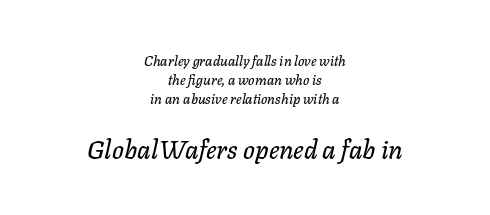
The image shows 26 px text type, italic (leaning right); set centered, normal line spacing (1.36x), normal letter spacing, not underlined; the second (bottom) block is 1.86x larger.
